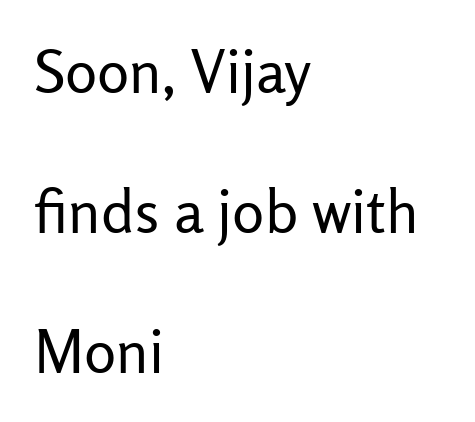
The image shows 60 px regular-weight sans-serif type, upright; set left-aligned, loose line spacing (2.33x), normal letter spacing, not underlined; low stroke contrast and a medium x-height.
